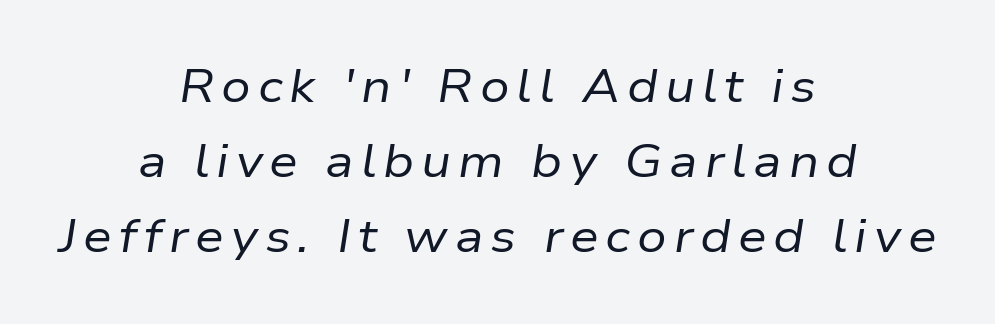
Q: Is the text bold? A: No.
Q: Is the text italic (slanted)? A: Yes, it leans right by about 9 degrees.
Q: Is the text underlined? A: No.
Q: How is the paragraph aligned? A: Centered.
Q: Is the spacing between lines tight, normal or loose? A: Normal.
Q: Width (condensed, normal, or wide)? A: Normal.
Q: Stroke contrast? A: Low.
Q: x-height? A: Medium.
Q: Monospaced? A: No.
